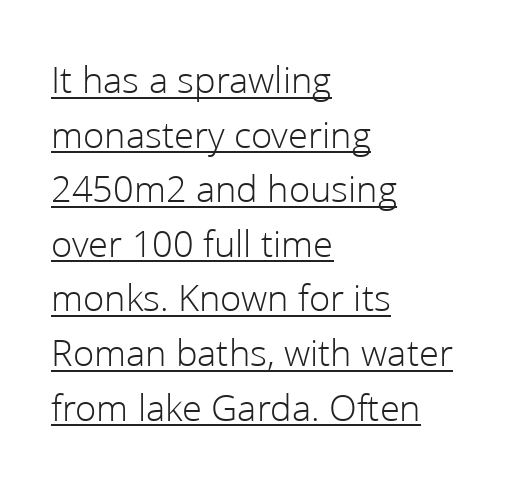
The image shows 39 px light sans-serif type, upright; set left-aligned, normal line spacing (1.4x), normal letter spacing, underlined; low stroke contrast and a medium x-height.
